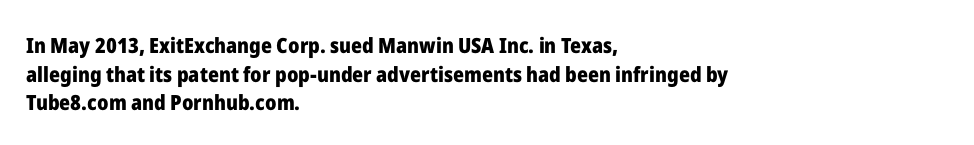
{"italic": "no", "bold": "yes", "underline": "no", "align": "left", "line_spacing": "normal", "line_spacing_ratio": 1.36, "letter_spacing": "normal", "letter_spacing_em": 0.0, "glyph_px": 21}
